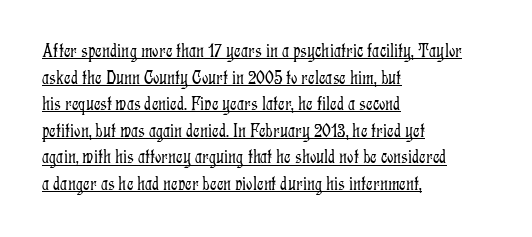
The image shows 20 px text type, upright; set left-aligned, normal line spacing (1.33x), normal letter spacing, underlined.
